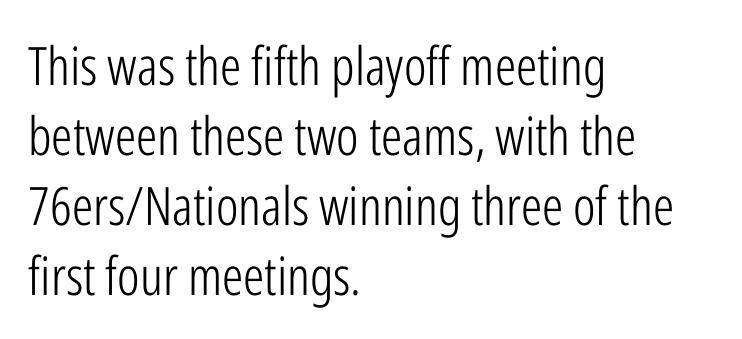
Q: Is the text bold? A: No.
Q: Is the text italic (slanted)? A: No, it is upright.
Q: Is the typeface a serif or a sans-serif typeface? A: Sans-serif.
Q: Is the text underlined? A: No.
Q: How is the paragraph aligned? A: Left-aligned.
Q: Is the spacing between letters normal or unusually wide? A: Normal.
Q: Is the spacing between lines tight, normal or loose? A: Normal.
Q: Width (condensed, normal, or wide)? A: Condensed.
Q: Stroke contrast? A: Low.
Q: x-height? A: Medium.
Q: Monospaced? A: No.
